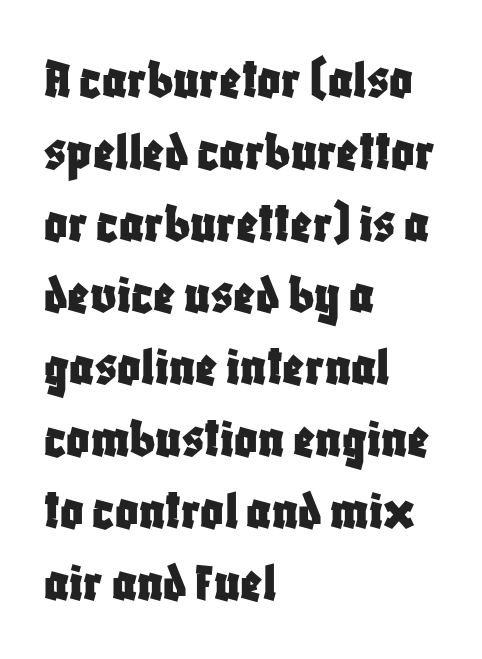
{"serif": "no", "italic": "no", "width": "condensed", "stroke_contrast": "low", "x_height": "large", "monospaced": "no", "underline": "no", "align": "left", "line_spacing": "normal", "line_spacing_ratio": 1.26, "letter_spacing": "normal", "letter_spacing_em": 0.0, "glyph_px": 57}
